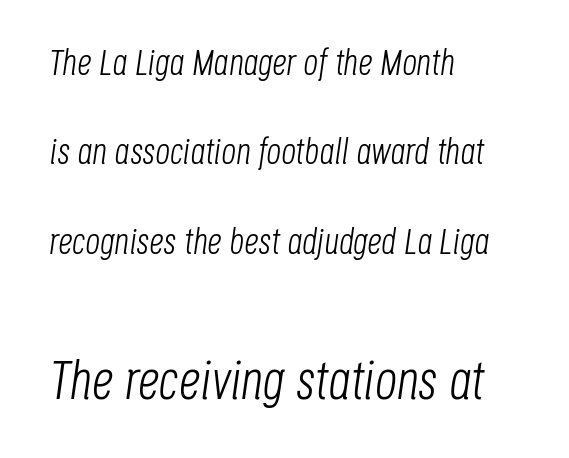
{"italic": "yes", "lean": "right", "slant_degrees": 8, "bold": "no", "weight": "light", "width": "condensed", "stroke_contrast": "low", "x_height": "large", "monospaced": "no", "underline": "no", "align": "left", "line_spacing": "loose", "line_spacing_ratio": 2.48, "letter_spacing": "normal", "letter_spacing_em": 0.0, "larger_block": "second", "size_ratio": 1.5, "glyph_px": 54}
